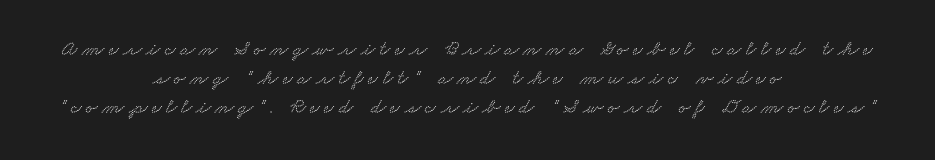
{"underline": "no", "align": "center", "line_spacing": "normal", "line_spacing_ratio": 1.38, "letter_spacing": "wide", "letter_spacing_em": 0.22, "glyph_px": 21}
